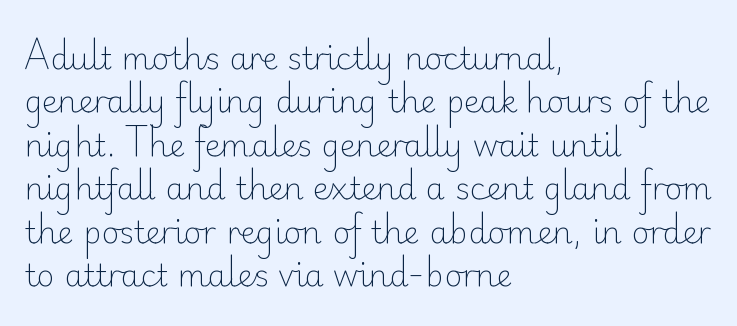
The image shows 31 px light sans-serif type, upright; set left-aligned, normal line spacing (1.4x), normal letter spacing, not underlined; low stroke contrast and a small x-height.
